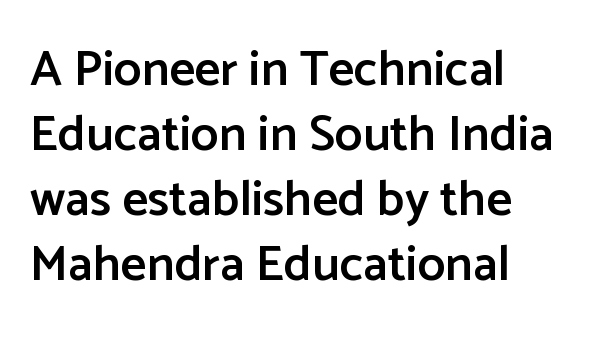
Layout note: lines flush left. There is no visible air inserted between adjacent glyphs. Ascenders rise straight up at ninety degrees. I'd describe the lettering as semibold — firm but not a full bold.
